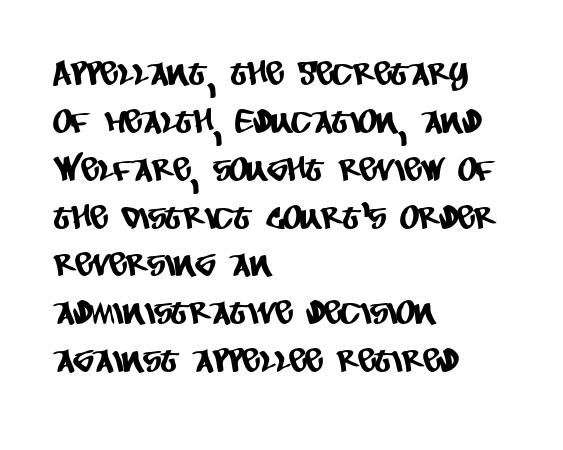
The paragraph shown leans on its left margin. Summary of vertical rhythm: regular, with standard interline spacing. Is this a sans? Yes — the strokes have no serifs. The gaps between neighbouring characters are ordinary and unremarkable. The rendering uses natural spacing where letterforms have individual widths.
